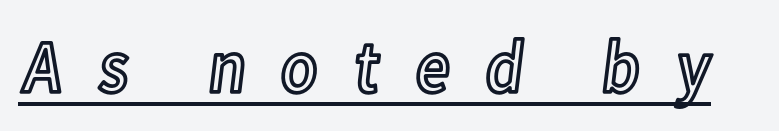
The image shows 75 px condensed type; set unusually wide letter spacing (+0.43 em), underlined; a medium x-height.
